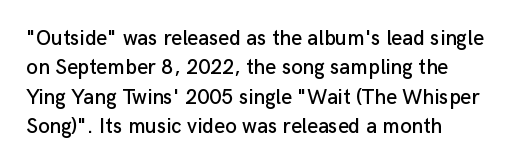
{"italic": "no", "underline": "no", "line_spacing": "normal", "line_spacing_ratio": 1.4, "letter_spacing": "normal", "letter_spacing_em": 0.0, "glyph_px": 21}
